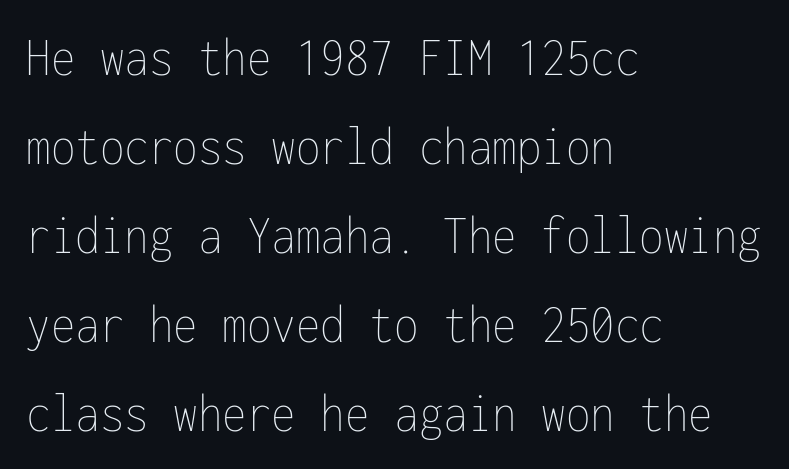
The passage shown is not underscored anywhere. A normal amount of white space separates one row of letters from the next. The rendering keeps characters at their native spacing. Notice how the passage keeps a crisp vertical edge on the left only.
